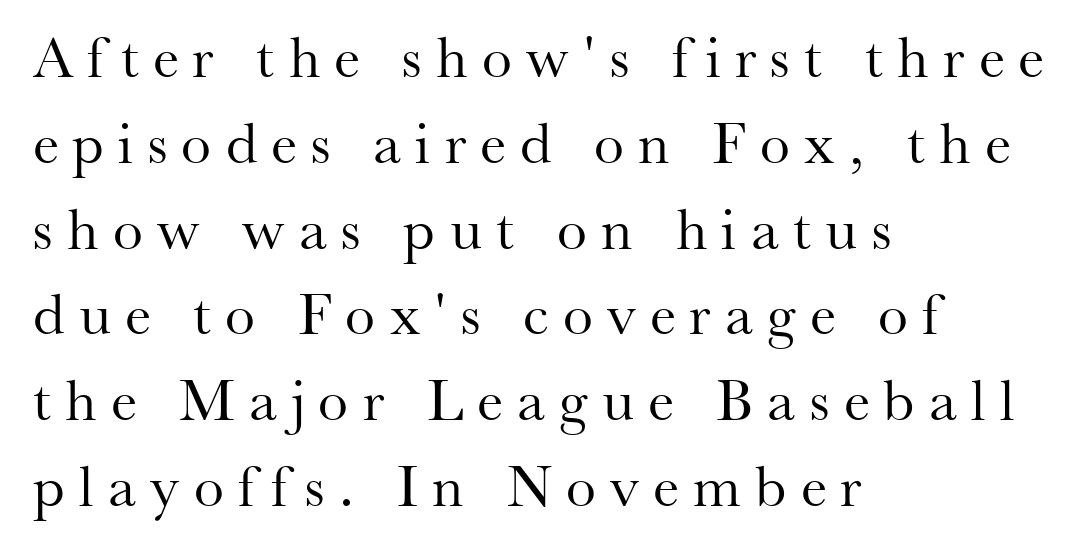
The image shows 60 px regular-weight serif type, upright; set left-aligned, normal line spacing (1.43x), unusually wide letter spacing (+0.24 em), not underlined; medium stroke contrast and a small x-height.
